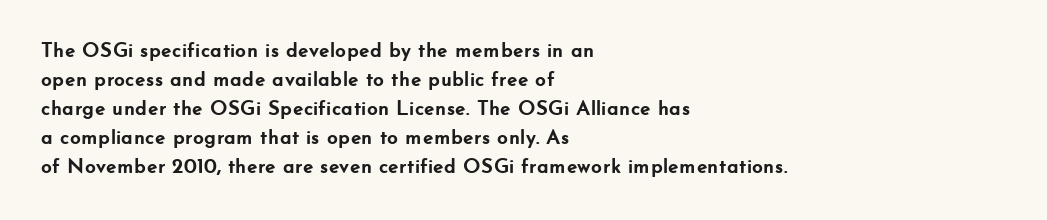
The image shows 21 px bold type, upright; set left-aligned, normal line spacing (1.38x), normal letter spacing, not underlined.
